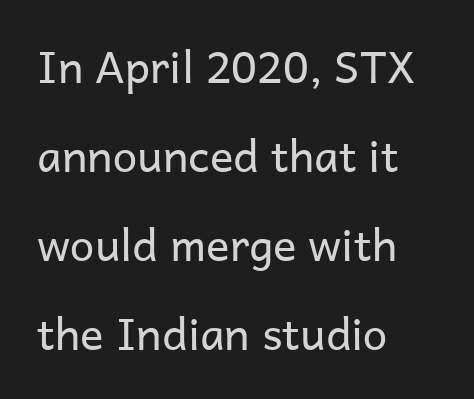
The image shows 44 px regular-weight sans-serif type, upright; set left-aligned, loose line spacing (2.02x), normal letter spacing, not underlined; low stroke contrast and a medium x-height.
